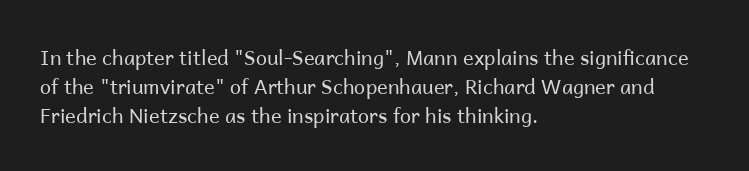
Q: Is the text bold? A: No.
Q: Is the text italic (slanted)? A: No, it is upright.
Q: Is the text underlined? A: No.
Q: How is the paragraph aligned? A: Left-aligned.
Q: Is the spacing between letters normal or unusually wide? A: Normal.
Q: Is the spacing between lines tight, normal or loose? A: Normal.
